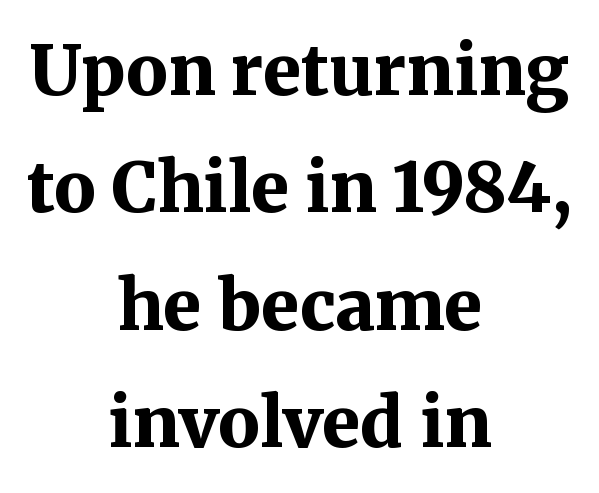
The image shows 69 px bold serif type, upright; set centered, normal line spacing (1.7x), normal letter spacing, not underlined; medium stroke contrast and a medium x-height.
